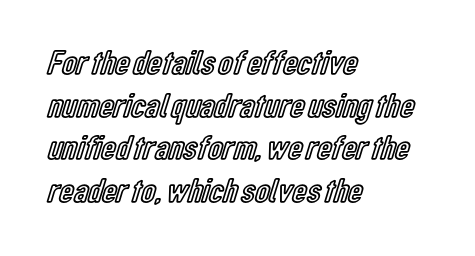
Q: Is the text italic (slanted)? A: Yes.
Q: Is the text underlined? A: No.
Q: How is the paragraph aligned? A: Left-aligned.
Q: Is the spacing between letters normal or unusually wide? A: Normal.
Q: Width (condensed, normal, or wide)? A: Condensed.
Q: x-height? A: Medium.
Q: Monospaced? A: No.
